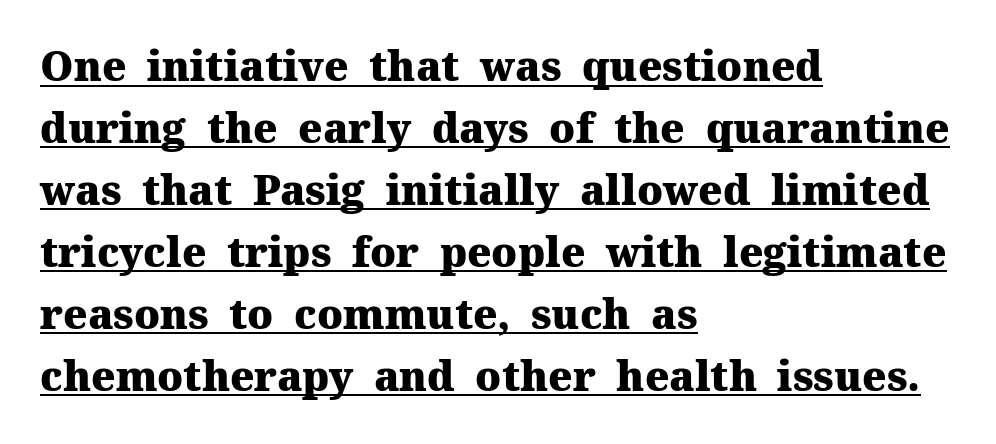
Q: Is the text bold? A: Yes.
Q: Is the text italic (slanted)? A: No, it is upright.
Q: Is the typeface a serif or a sans-serif typeface? A: Serif.
Q: Is the text underlined? A: Yes.
Q: How is the paragraph aligned? A: Left-aligned.
Q: Is the spacing between letters normal or unusually wide? A: Normal.
Q: Is the spacing between lines tight, normal or loose? A: Normal.
Q: Width (condensed, normal, or wide)? A: Normal.
Q: Stroke contrast? A: Medium.
Q: x-height? A: Medium.
Q: Monospaced? A: No.
